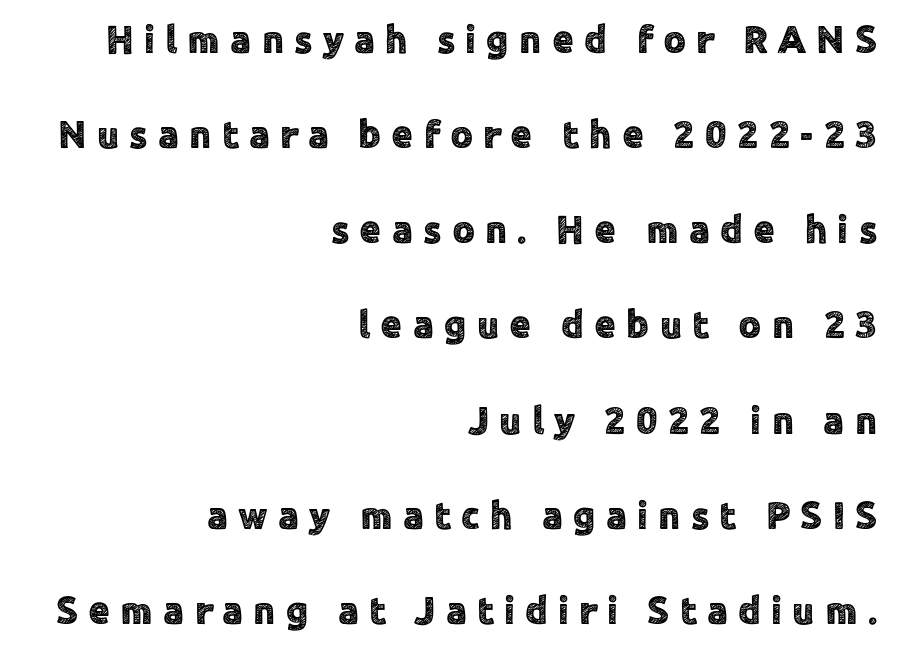
{"serif": "no", "italic": "no", "width": "normal", "x_height": "medium", "monospaced": "no", "underline": "no", "align": "right", "line_spacing": "loose", "line_spacing_ratio": 2.44, "letter_spacing": "wide", "letter_spacing_em": 0.26, "glyph_px": 39}
